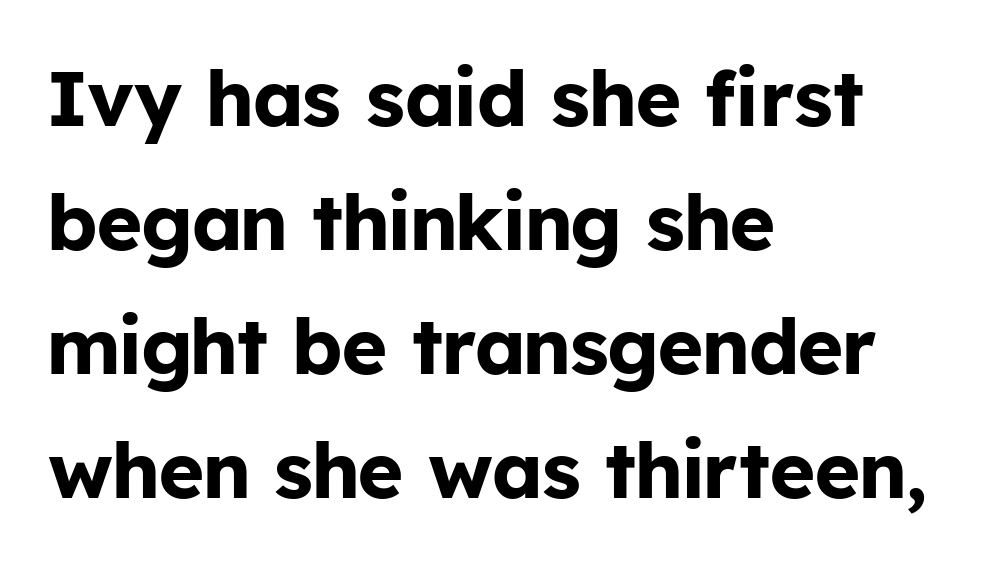
{"serif": "no", "italic": "no", "bold": "yes", "weight": "bold", "width": "normal", "stroke_contrast": "low", "x_height": "medium", "monospaced": "no", "underline": "no", "align": "left", "line_spacing": "normal", "line_spacing_ratio": 1.59, "letter_spacing": "normal", "letter_spacing_em": 0.0, "glyph_px": 78}
